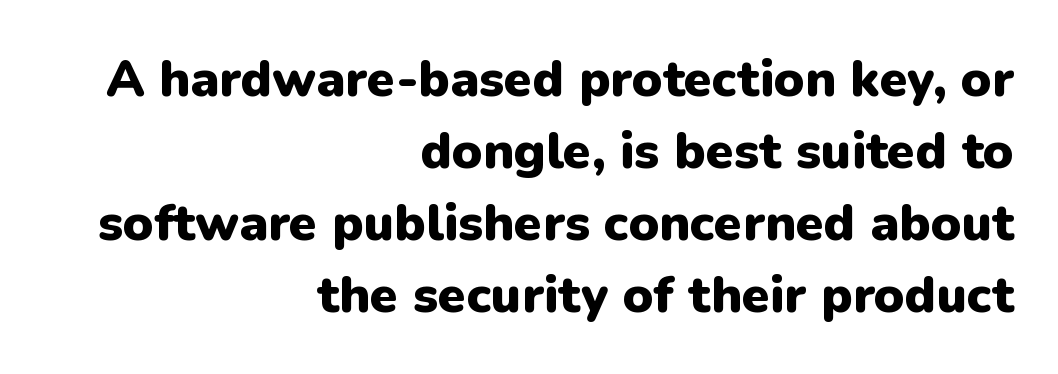
Q: Is the text bold? A: Yes.
Q: Is the text italic (slanted)? A: No, it is upright.
Q: Is the typeface a serif or a sans-serif typeface? A: Sans-serif.
Q: Is the text underlined? A: No.
Q: How is the paragraph aligned? A: Right-aligned.
Q: Is the spacing between letters normal or unusually wide? A: Normal.
Q: Is the spacing between lines tight, normal or loose? A: Normal.
Q: Width (condensed, normal, or wide)? A: Normal.
Q: Stroke contrast? A: Low.
Q: x-height? A: Medium.
Q: Monospaced? A: No.
